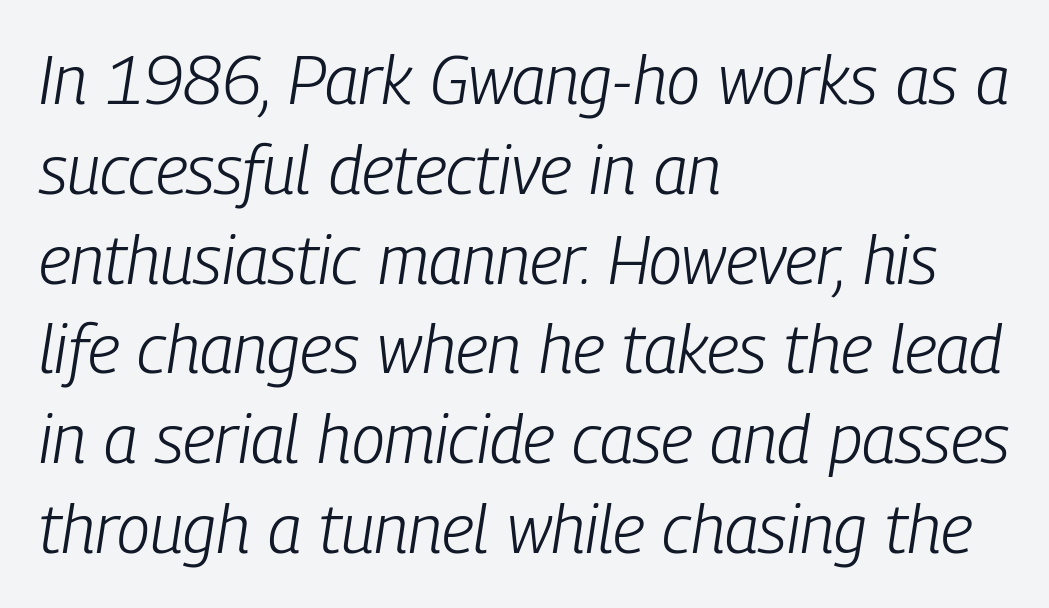
Q: Is the text bold? A: No.
Q: Is the text italic (slanted)? A: Yes, it leans right by about 9 degrees.
Q: Is the text underlined? A: No.
Q: How is the paragraph aligned? A: Left-aligned.
Q: Is the spacing between letters normal or unusually wide? A: Normal.
Q: Is the spacing between lines tight, normal or loose? A: Normal.
Q: Width (condensed, normal, or wide)? A: Condensed.
Q: Stroke contrast? A: Low.
Q: x-height? A: Medium.
Q: Monospaced? A: No.
